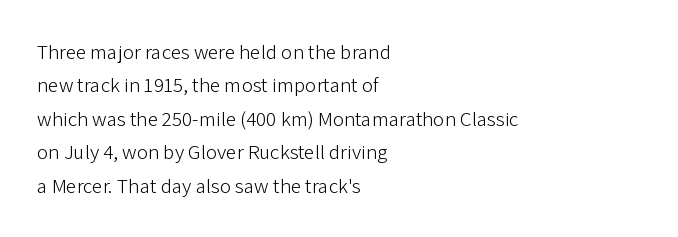
{"italic": "no", "bold": "no", "underline": "no", "align": "left", "line_spacing": "normal", "line_spacing_ratio": 1.59, "letter_spacing": "normal", "letter_spacing_em": 0.0, "glyph_px": 21}
